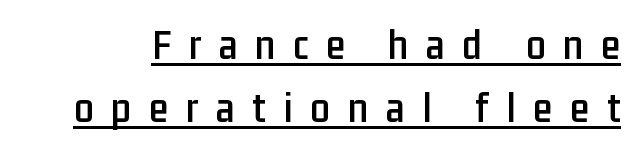
The image shows 44 px condensed sans-serif type, upright; set normal line spacing (1.43x), unusually wide letter spacing (+0.4 em), underlined; low stroke contrast and a medium x-height.
